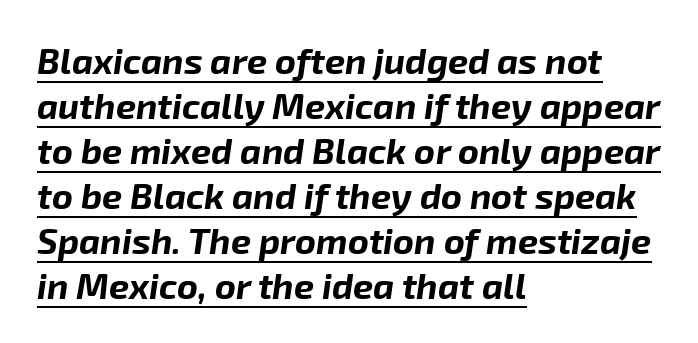
{"italic": "yes", "lean": "right", "slant_degrees": 8, "bold": "yes", "weight": "bold", "width": "normal", "stroke_contrast": "low", "x_height": "medium", "monospaced": "no", "underline": "yes", "align": "left", "line_spacing": "normal", "line_spacing_ratio": 1.25, "letter_spacing": "normal", "letter_spacing_em": 0.0, "glyph_px": 36}
